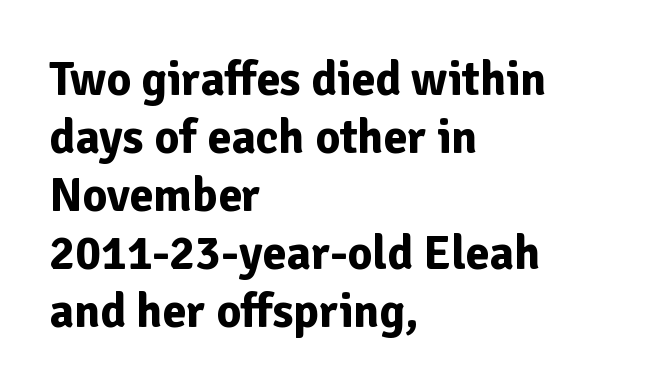
Q: Is the text bold? A: Yes.
Q: Is the text italic (slanted)? A: No, it is upright.
Q: Is the typeface a serif or a sans-serif typeface? A: Sans-serif.
Q: Is the text underlined? A: No.
Q: How is the paragraph aligned? A: Left-aligned.
Q: Is the spacing between letters normal or unusually wide? A: Normal.
Q: Width (condensed, normal, or wide)? A: Normal.
Q: Stroke contrast? A: Low.
Q: x-height? A: Medium.
Q: Monospaced? A: No.
